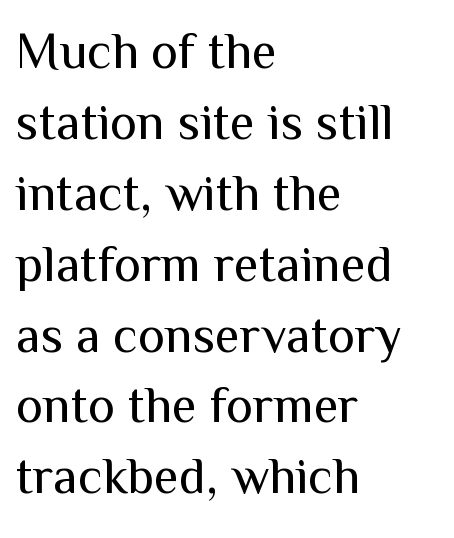
Style check: upright. In terms of letterform style, serifs are entirely absent. The specimen omits any rule beneath the text block's lines. Do the characters align in a grid? No, the font is proportional. The text block is weighted toward the left margin, trailing off unevenly rightward. A typesetter would call this leading conventional body-copy spacing.
